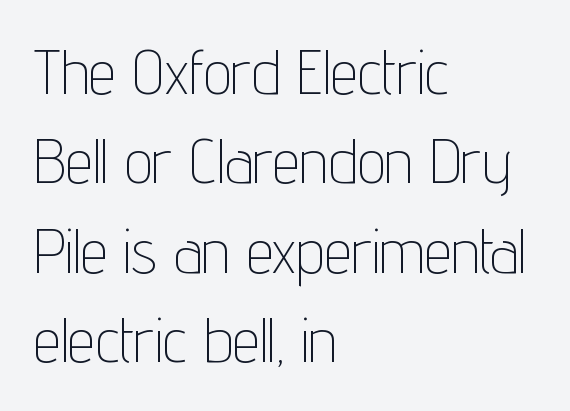
Q: Is the text bold? A: No.
Q: Is the text italic (slanted)? A: No, it is upright.
Q: Is the typeface a serif or a sans-serif typeface? A: Sans-serif.
Q: Is the text underlined? A: No.
Q: How is the paragraph aligned? A: Left-aligned.
Q: Is the spacing between letters normal or unusually wide? A: Normal.
Q: Is the spacing between lines tight, normal or loose? A: Normal.
Q: Width (condensed, normal, or wide)? A: Condensed.
Q: Stroke contrast? A: Low.
Q: x-height? A: Medium.
Q: Monospaced? A: No.
